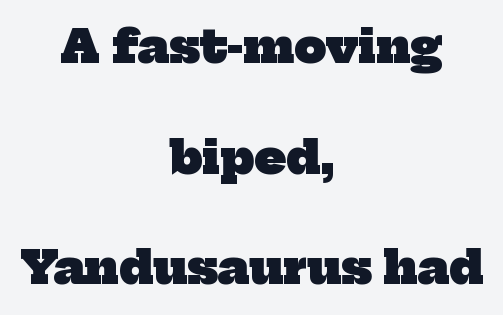
Q: Is the text bold? A: Yes.
Q: Is the typeface a serif or a sans-serif typeface? A: Serif.
Q: Is the text underlined? A: No.
Q: How is the paragraph aligned? A: Centered.
Q: Is the spacing between letters normal or unusually wide? A: Normal.
Q: Is the spacing between lines tight, normal or loose? A: Loose.
Q: Width (condensed, normal, or wide)? A: Normal.
Q: Stroke contrast? A: Low.
Q: x-height? A: Medium.
Q: Monospaced? A: No.
